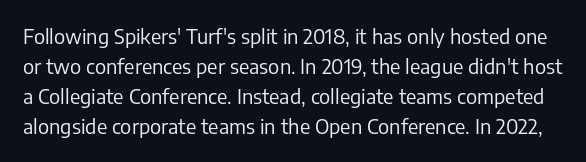
Q: Is the text bold? A: No.
Q: Is the text italic (slanted)? A: No, it is upright.
Q: Is the text underlined? A: No.
Q: Is the spacing between letters normal or unusually wide? A: Normal.
Q: Is the spacing between lines tight, normal or loose? A: Normal.
